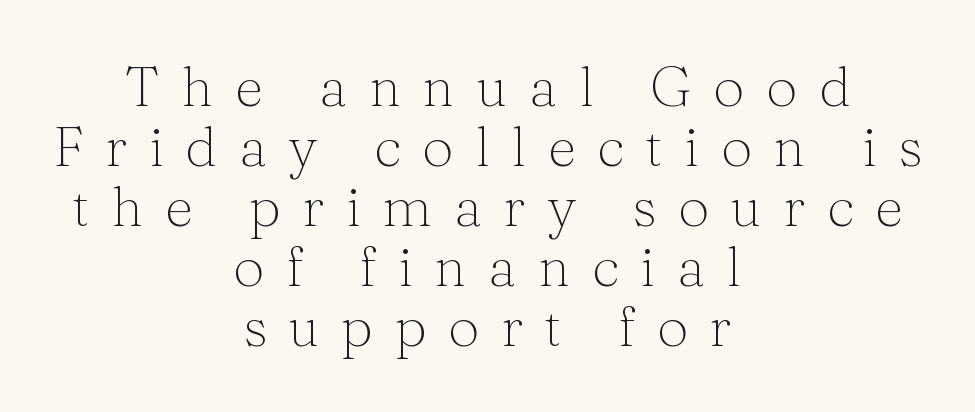
Glyph-to-glyph distance is far greater than everyday printed text. In terms of letterform style, serifs are clearly present. Heft: none added — not bold. Each letter keeps its own natural width here, so spacing adapts to shape. Is there any slant? The stems are plumb.
